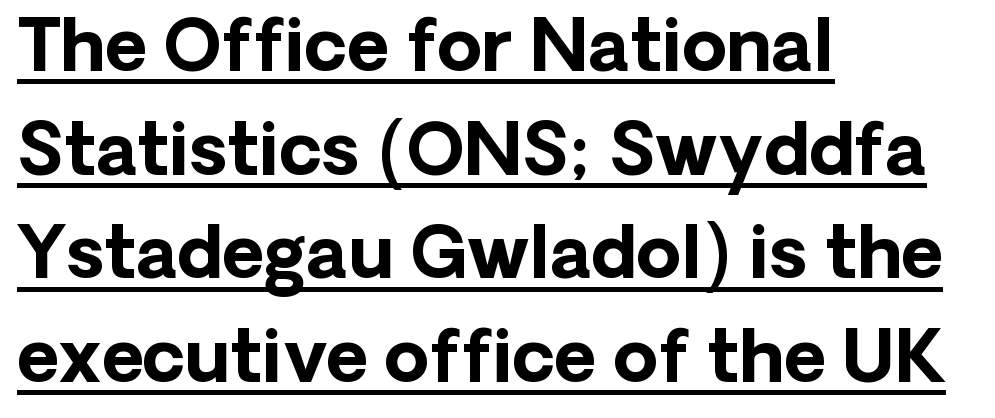
Q: Is the text bold? A: Yes.
Q: Is the text italic (slanted)? A: No, it is upright.
Q: Is the typeface a serif or a sans-serif typeface? A: Sans-serif.
Q: Is the text underlined? A: Yes.
Q: How is the paragraph aligned? A: Left-aligned.
Q: Is the spacing between letters normal or unusually wide? A: Normal.
Q: Is the spacing between lines tight, normal or loose? A: Normal.
Q: Width (condensed, normal, or wide)? A: Normal.
Q: Stroke contrast? A: Low.
Q: x-height? A: Medium.
Q: Monospaced? A: No.
